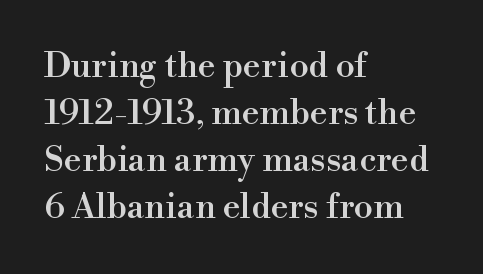
Q: Is the text italic (slanted)? A: No, it is upright.
Q: Is the typeface a serif or a sans-serif typeface? A: Serif.
Q: Is the text underlined? A: No.
Q: How is the paragraph aligned? A: Left-aligned.
Q: Is the spacing between letters normal or unusually wide? A: Normal.
Q: Is the spacing between lines tight, normal or loose? A: Normal.
Q: Width (condensed, normal, or wide)? A: Normal.
Q: Stroke contrast? A: High.
Q: x-height? A: Small.
Q: Monospaced? A: No.
